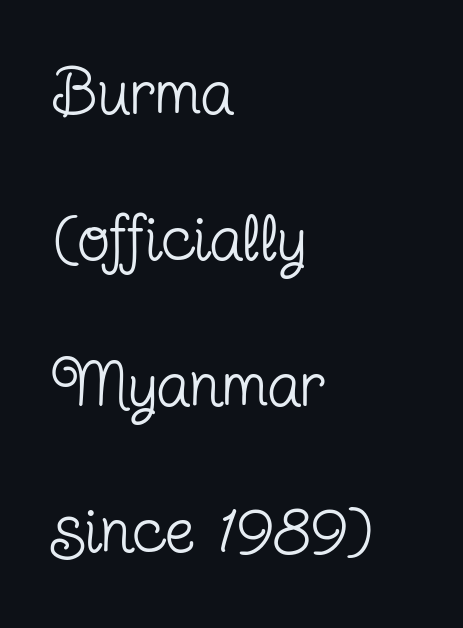
Note the varied advance widths — an 'i' is clearly narrower than an 'm'. A typesetter would mark this as roman, not italic. The cut favours lightness, reaching ordinary text weight at its darkest. Each new line begins a long way beneath the previous one. Glance below the letters and you will spot only blank space.
